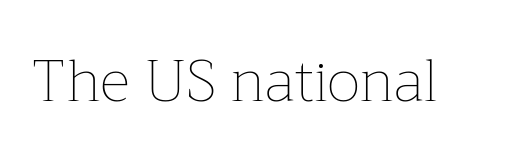
No chunkiness to these letters — they're not bold. Just letters on the line, the space beneath them empty. A roman cut, with each character standing at attention. Tracking value appears to be zero — textbook default spacing. Looks like regular typesetting: each glyph gets only the width it needs.
